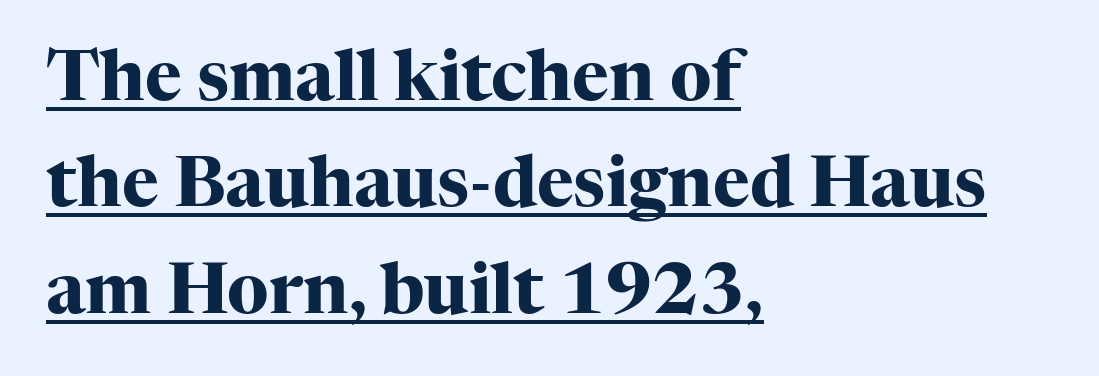
The image shows 70 px heavy serif type, upright; set left-aligned, normal line spacing (1.52x), normal letter spacing, underlined; high stroke contrast and a medium x-height.
